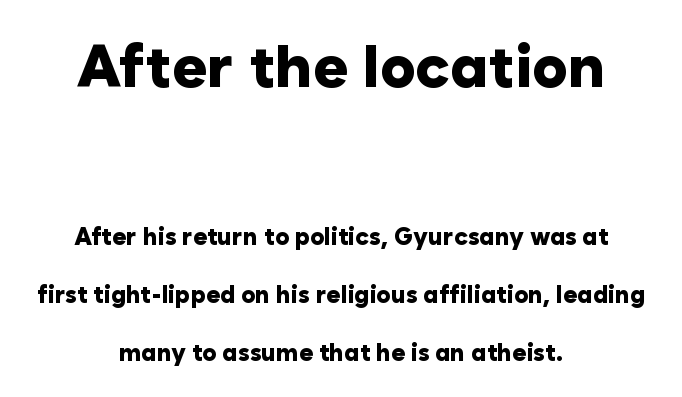
Q: Is the text bold? A: Yes.
Q: Is the text italic (slanted)? A: No, it is upright.
Q: Is the typeface a serif or a sans-serif typeface? A: Sans-serif.
Q: Is the text underlined? A: No.
Q: How is the paragraph aligned? A: Centered.
Q: Is the spacing between letters normal or unusually wide? A: Normal.
Q: Is the spacing between lines tight, normal or loose? A: Loose.
Q: Which block of text is set in a larger size, the first (top) or the second (bottom)? A: The first (top) one.
Q: Width (condensed, normal, or wide)? A: Normal.
Q: Stroke contrast? A: Low.
Q: x-height? A: Medium.
Q: Monospaced? A: No.
